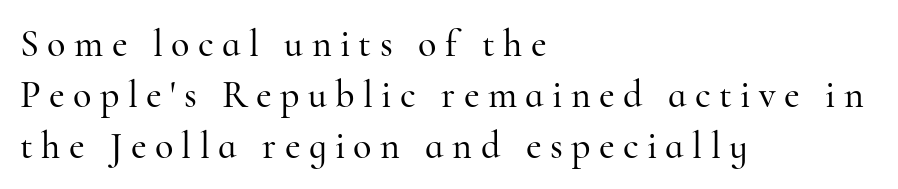
The image shows 38 px serif type, upright; set left-aligned, normal line spacing (1.34x), unusually wide letter spacing (+0.22 em), not underlined; high stroke contrast and a small x-height.
